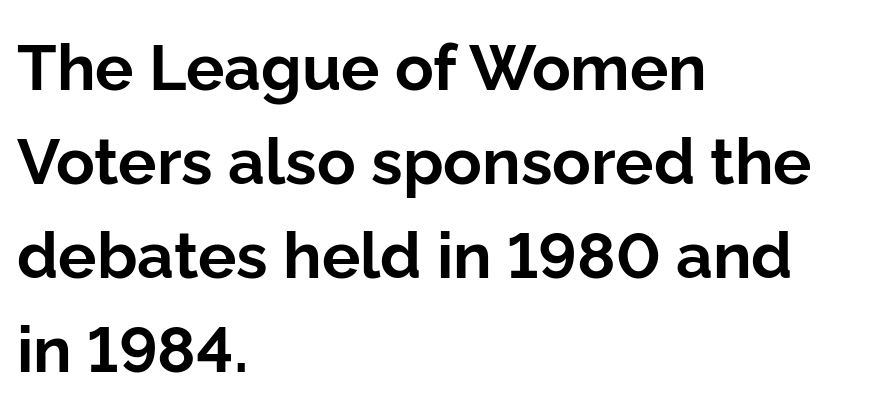
Q: Is the text bold? A: Yes.
Q: Is the text italic (slanted)? A: No, it is upright.
Q: Is the typeface a serif or a sans-serif typeface? A: Sans-serif.
Q: Is the text underlined? A: No.
Q: How is the paragraph aligned? A: Left-aligned.
Q: Is the spacing between letters normal or unusually wide? A: Normal.
Q: Is the spacing between lines tight, normal or loose? A: Normal.
Q: Width (condensed, normal, or wide)? A: Normal.
Q: Stroke contrast? A: Low.
Q: x-height? A: Medium.
Q: Monospaced? A: No.
